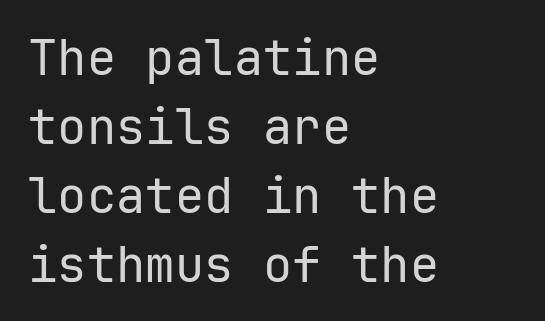
{"serif": "no", "italic": "no", "bold": "no", "weight": "regular", "width": "normal", "stroke_contrast": "low", "x_height": "medium", "underline": "no", "align": "left", "line_spacing": "normal", "line_spacing_ratio": 1.41, "letter_spacing": "normal", "letter_spacing_em": 0.0, "glyph_px": 49}
